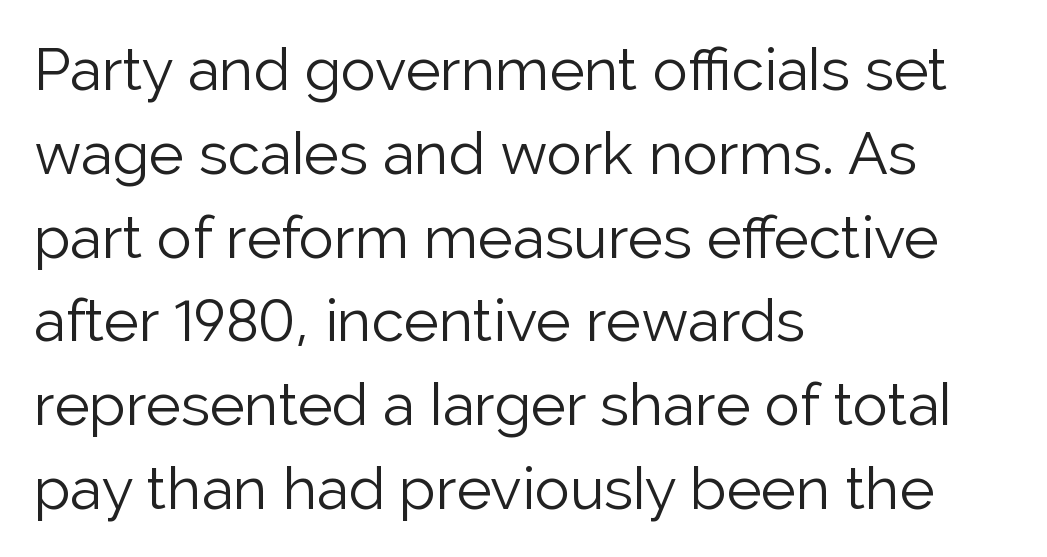
Q: Is the text bold? A: No.
Q: Is the text italic (slanted)? A: No, it is upright.
Q: Is the typeface a serif or a sans-serif typeface? A: Sans-serif.
Q: Is the text underlined? A: No.
Q: How is the paragraph aligned? A: Left-aligned.
Q: Is the spacing between letters normal or unusually wide? A: Normal.
Q: Is the spacing between lines tight, normal or loose? A: Normal.
Q: Width (condensed, normal, or wide)? A: Normal.
Q: Stroke contrast? A: Low.
Q: x-height? A: Medium.
Q: Monospaced? A: No.
